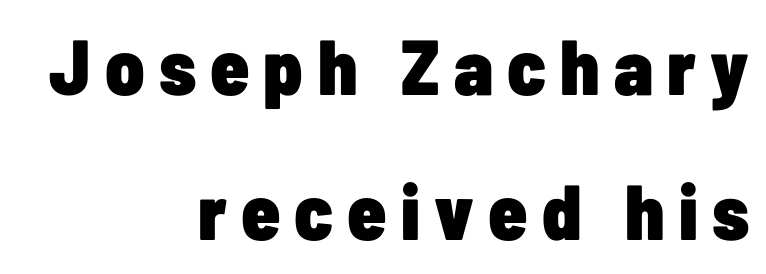
{"serif": "no", "italic": "no", "bold": "yes", "weight": "heavy", "width": "condensed", "stroke_contrast": "low", "x_height": "medium", "monospaced": "no", "underline": "no", "align": "right", "line_spacing_ratio": 1.86, "glyph_px": 78}
